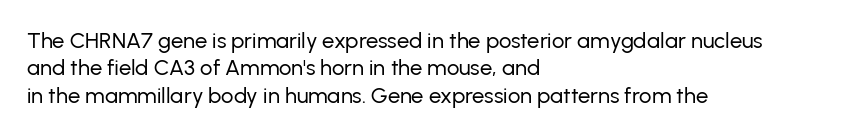
{"italic": "no", "bold": "no", "underline": "no", "align": "left", "line_spacing": "normal", "line_spacing_ratio": 1.25, "letter_spacing": "normal", "letter_spacing_em": 0.0, "glyph_px": 22}
